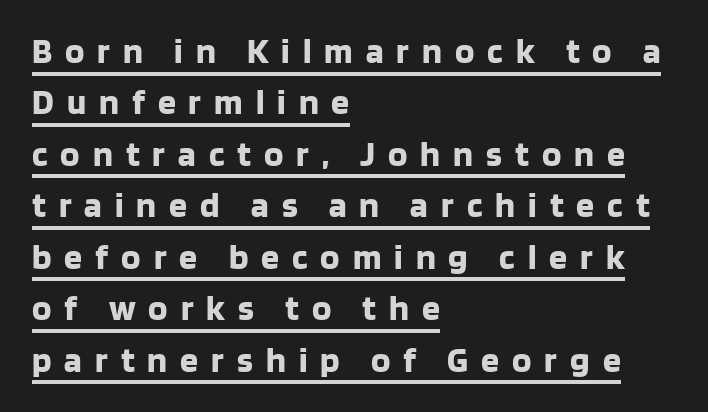
This is roman type, the default non-slanted kind. You can see a thin bar hugging the bottom of the glyphs. These lines are rendered in a variable-pitch font. The horizontal fit of the characters is loose and conspicuously gappy. Honestly, the row spacing looks completely unremarkable.
